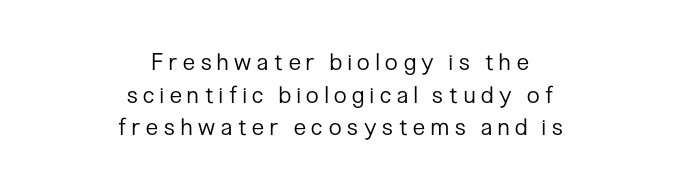
The whitespace from short lines is split evenly between both sides. Do the letters lean? They stand straight. Is there much room between lines? A standard amount, neither cramped nor airy. The face looks like a standard text weight, possibly lighter. Beneath every word, the page is bare. Look at the tracking — it's clearly loosened, letters drifting apart.
